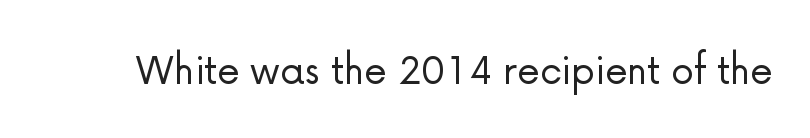
The image shows 46 px light sans-serif type, upright; set normal letter spacing, not underlined; low stroke contrast and a medium x-height.
